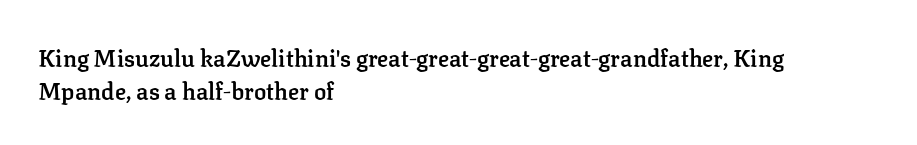
{"italic": "no", "bold": "semi", "underline": "no", "align": "left", "line_spacing": "normal", "line_spacing_ratio": 1.43, "letter_spacing": "normal", "letter_spacing_em": 0.0, "glyph_px": 23}
